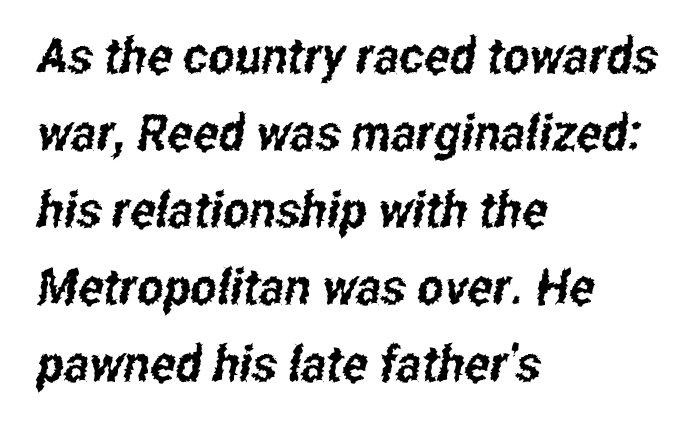
Where is the straight margin? On the left. Serifs: no, the terminals of the letterforms are clean. Compared with typical paragraphs, the rows here are spaced about the same. Spacing between characters is what you'd get straight out of the box. Note the varied advance widths — an 'i' is clearly narrower than an 'm'.
